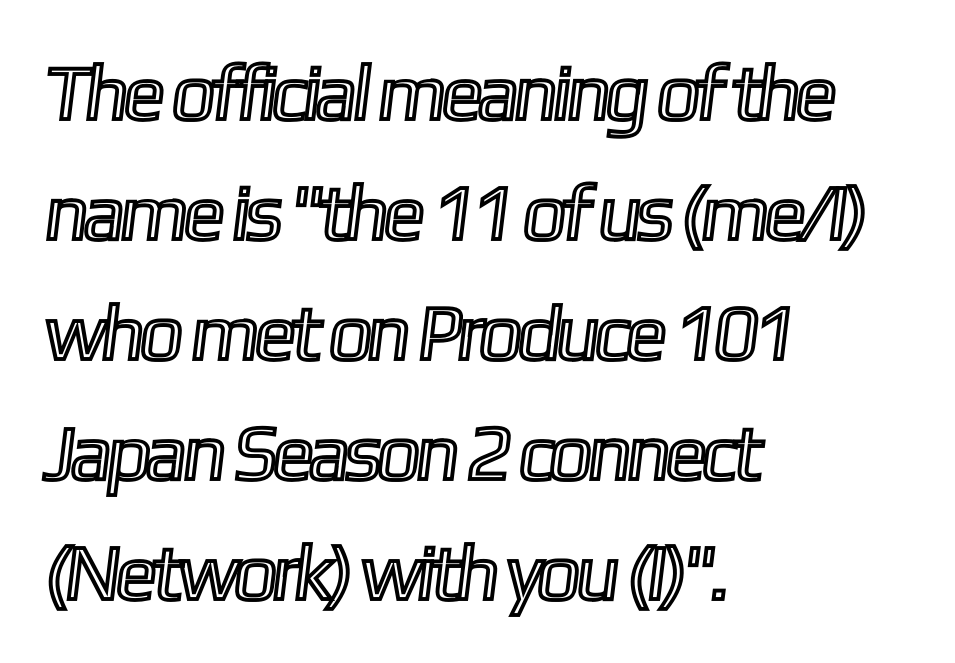
The image shows 78 px condensed type; set left-aligned, normal line spacing (1.54x), normal letter spacing, not underlined; a medium x-height.
